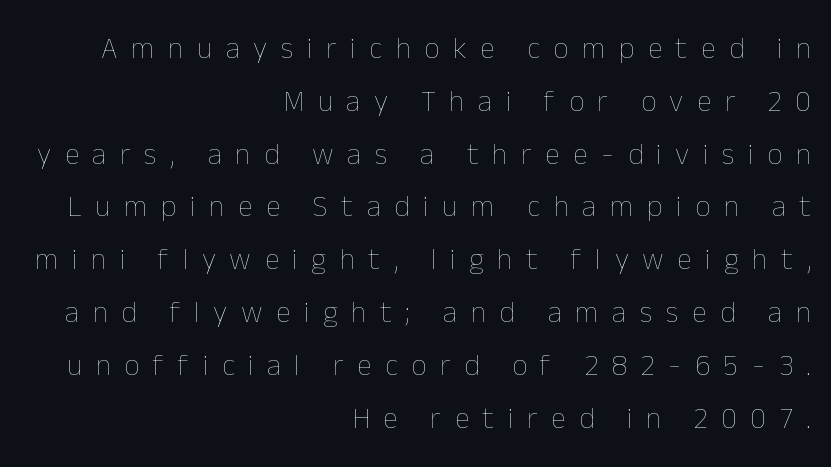
Do the letters lean? They stand straight. The passage shown is typed in a proportional face where columns would drift. No letter is thick-stroked: the sample isn't bold. The rendering anchors every line to the right-hand side.
